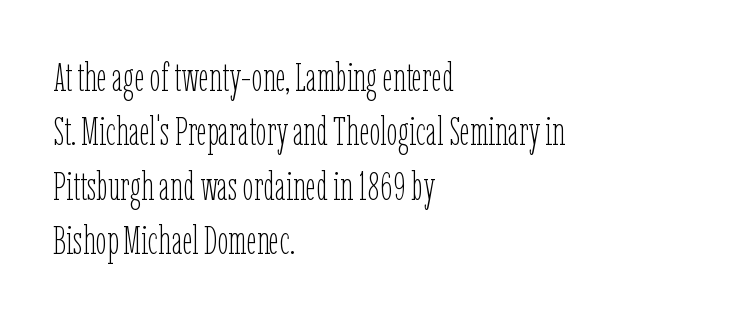
Q: Is the text bold? A: No.
Q: Is the text italic (slanted)? A: No, it is upright.
Q: Is the text underlined? A: No.
Q: How is the paragraph aligned? A: Left-aligned.
Q: Is the spacing between letters normal or unusually wide? A: Normal.
Q: Is the spacing between lines tight, normal or loose? A: Normal.
Q: Width (condensed, normal, or wide)? A: Condensed.
Q: Stroke contrast? A: Low.
Q: x-height? A: Medium.
Q: Monospaced? A: No.
